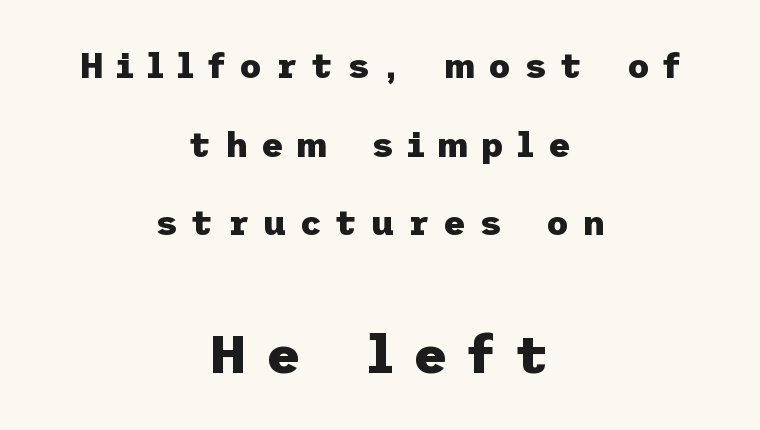
The image shows 53 px heavy sans-serif type, upright; set centered, loose line spacing (2.25x), unusually wide letter spacing (+0.38 em), not underlined; the second (bottom) block is 1.51x larger; low stroke contrast and a medium x-height.
